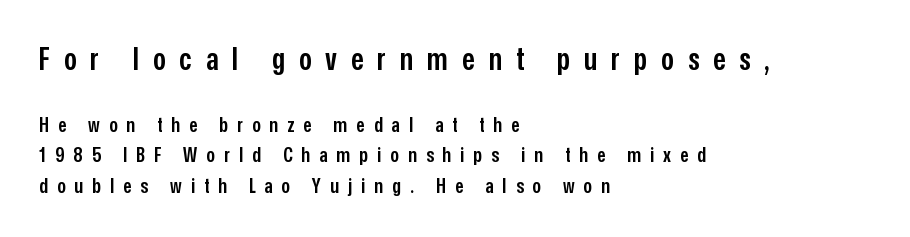
The image shows 32 px semibold, condensed sans-serif type, upright; set left-aligned, normal line spacing (1.45x), unusually wide letter spacing (+0.43 em), not underlined; the first (top) block is 1.52x larger; low stroke contrast and a medium x-height.
